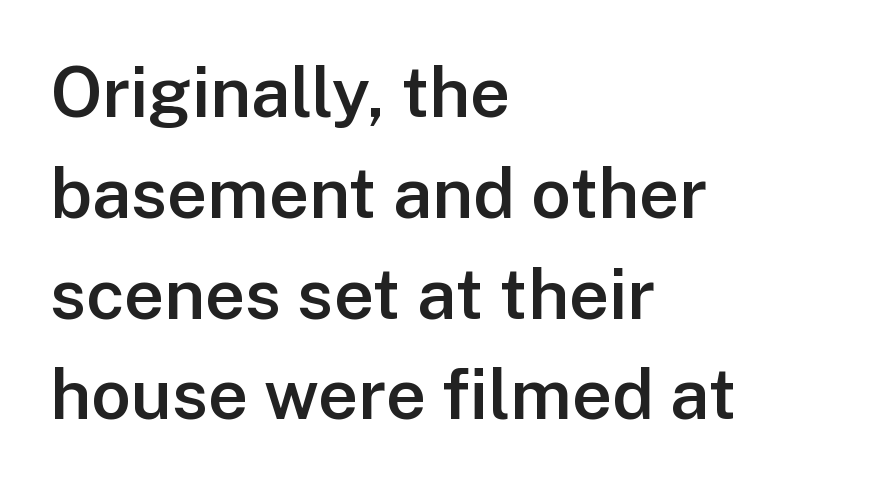
Type style note: lacks serifs. Unmarked baselines from the first word to the last. Does the weight exceed regular? Yes, but only to semibold. Italic? Not at all — the glyphs are vertical. The passage shown has conventional tracking throughout.
